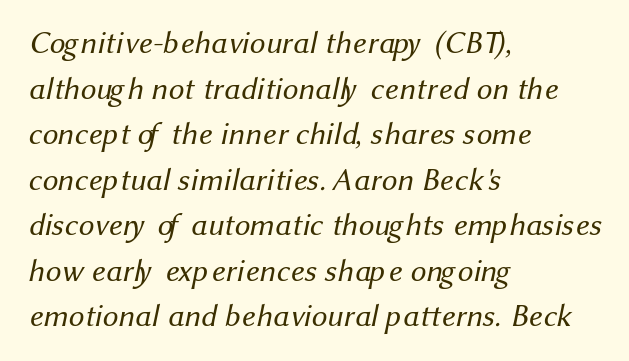
{"serif": "no", "bold": "no", "weight": "regular", "width": "normal", "stroke_contrast": "medium", "x_height": "medium", "monospaced": "no", "underline": "no", "align": "left", "line_spacing": "normal", "line_spacing_ratio": 1.47, "letter_spacing": "normal", "letter_spacing_em": 0.0, "glyph_px": 31}
